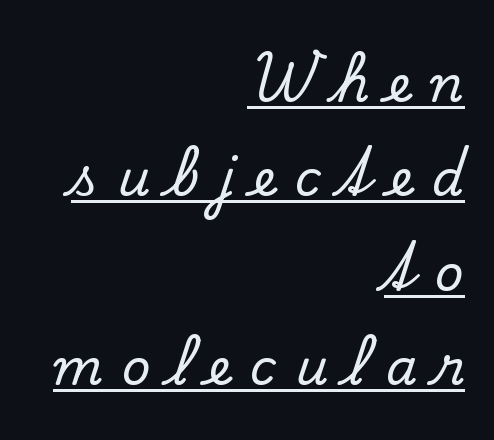
A student would call this right alignment; a typographer would say flush right, rag left. Loose tracking; the words dissolve into strings of separated letters. A typesetter would call this proportional, since set widths differ per character. To sum up the face: it has serifs. Each line of the rendering has a horizontal stroke beneath the glyphs.
